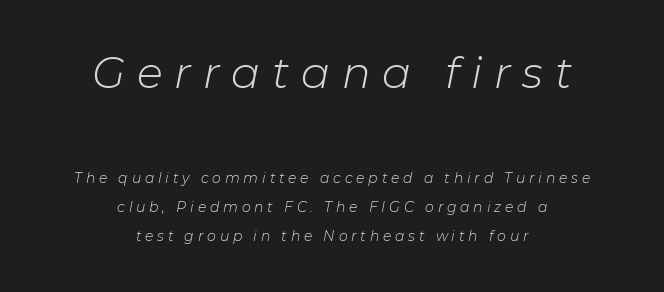
{"italic": "yes", "lean": "right", "slant_degrees": 11, "bold": "no", "weight": "light", "width": "normal", "stroke_contrast": "low", "x_height": "medium", "monospaced": "no", "underline": "no", "align": "center", "line_spacing": "loose", "line_spacing_ratio": 2.07, "letter_spacing": "wide", "letter_spacing_em": 0.27, "larger_block": "first", "size_ratio": 3.07, "glyph_px": 43}
